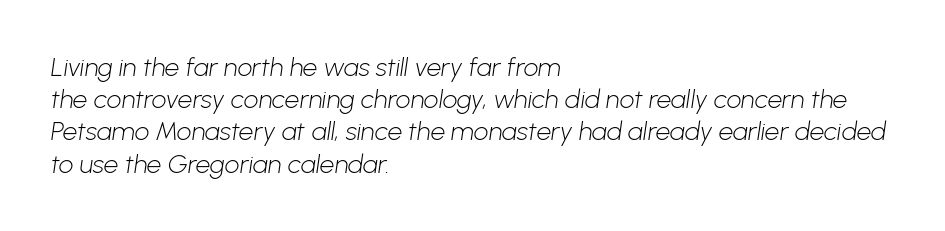
{"bold": "no", "underline": "no", "align": "left", "line_spacing_ratio": 1.24, "letter_spacing": "normal", "letter_spacing_em": 0.0, "glyph_px": 26}
